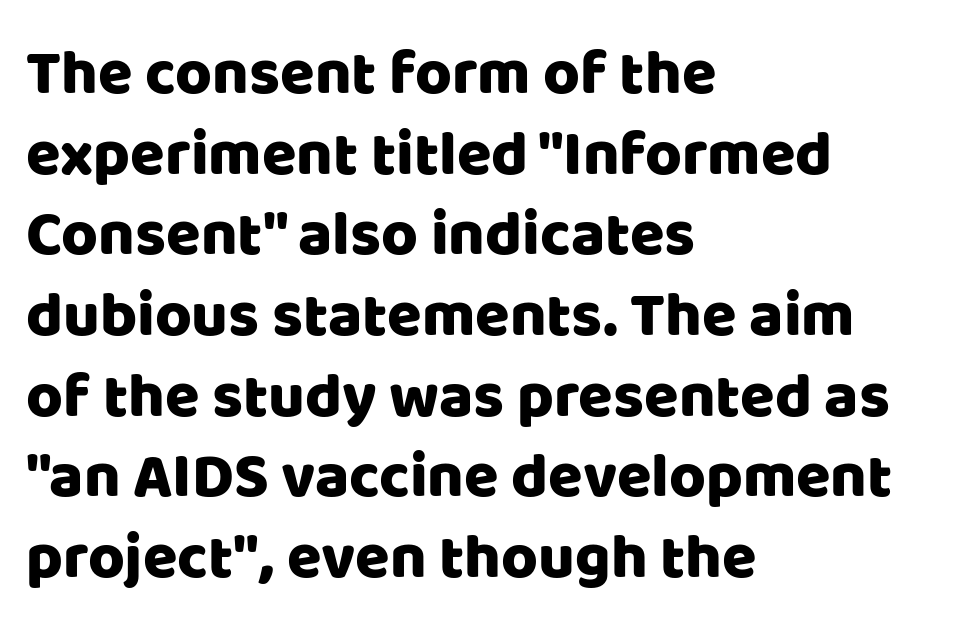
{"serif": "no", "italic": "no", "width": "normal", "stroke_contrast": "low", "x_height": "large", "monospaced": "no", "underline": "no", "align": "left", "line_spacing": "normal", "line_spacing_ratio": 1.28, "letter_spacing": "normal", "letter_spacing_em": 0.0, "glyph_px": 63}
